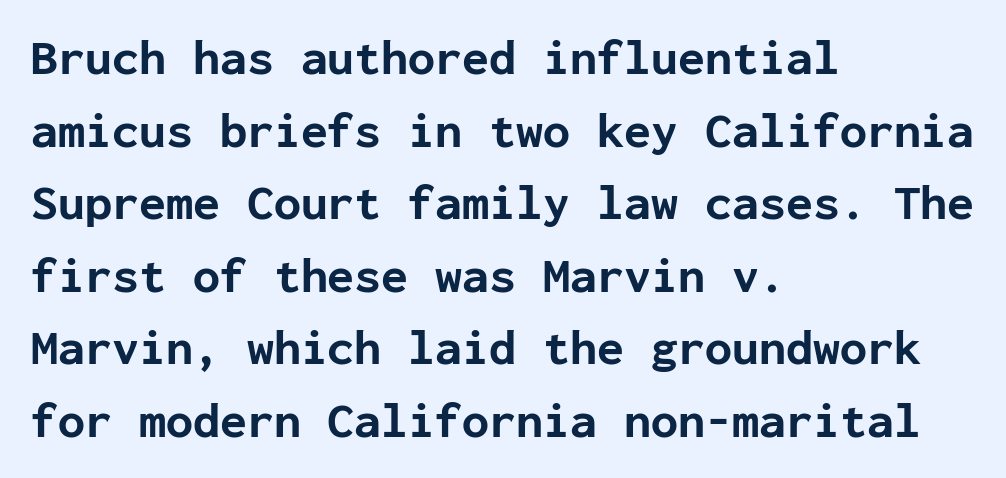
The image shows 49 px bold sans-serif type, upright, monospaced; set left-aligned, normal line spacing (1.48x), normal letter spacing, not underlined; low stroke contrast and a medium x-height.
